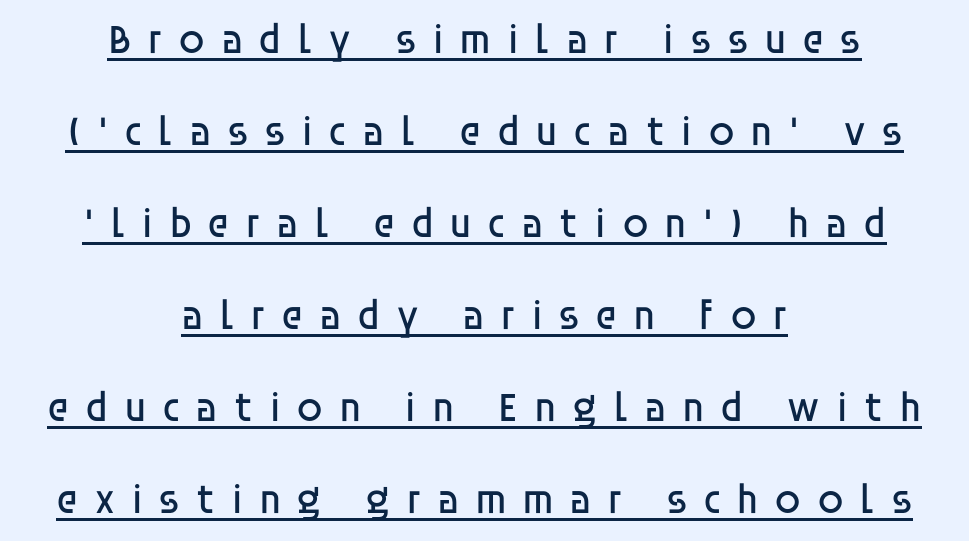
Notice how a bar underscores the lettering throughout. Heft: none added — not bold. The lettering stays uniformly vertical, giving the passage a roman look. Caption: expanded tracking, letters set apart. A typesetter would call this leading open, well beyond the default. Think of a printed novel: that variable character pitch is what you see here.
